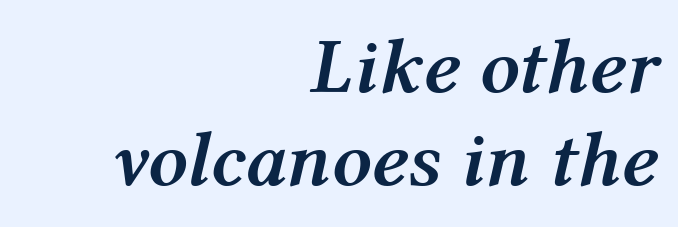
{"italic": "yes", "lean": "right", "slant_degrees": 12, "bold": "yes", "weight": "semibold", "width": "normal", "stroke_contrast": "medium", "x_height": "medium", "monospaced": "no", "underline": "no", "align": "right", "line_spacing_ratio": 1.19, "letter_spacing": "normal", "letter_spacing_em": 0.0, "glyph_px": 78}
